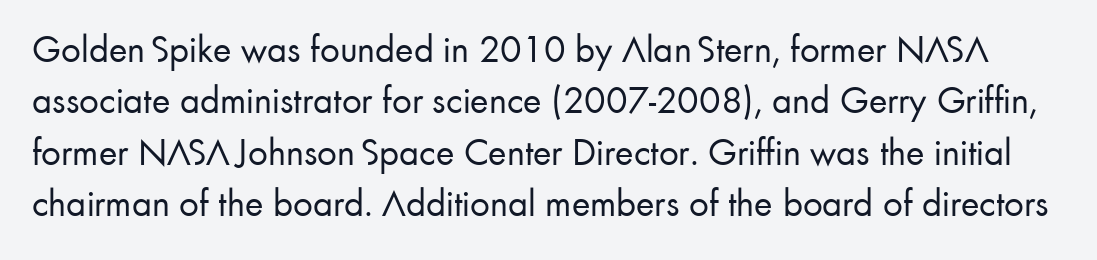
Does the type have serifs? No, each stem ends abruptly. Think of a printed novel: that variable character pitch is what you see here. This sample keeps an unexceptional amount of space between lines. The letterforms sit at book weight or below.
